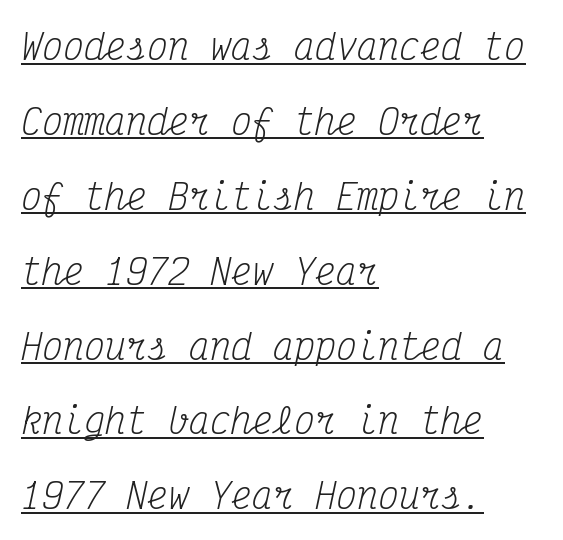
Bold? No — there's no thickening of the strokes. Think of a typewriter: that constant character pitch is what you see here. This sample carries an underscore along the baseline area. Honestly, the letter spacing is just normal — you wouldn't notice it.
